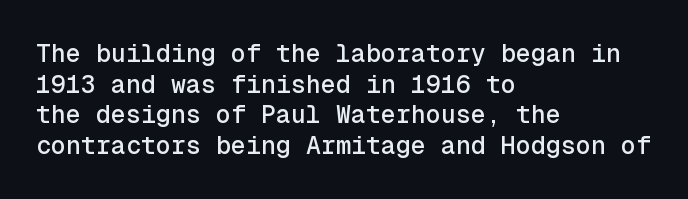
Which margin do the lines hug? The left one — the right edge is uneven. Bare-footed words on every line. Here the glyphs are tracked normally, forming tight word shapes. Does the lettering tilt? It doesn't — this is upright.
